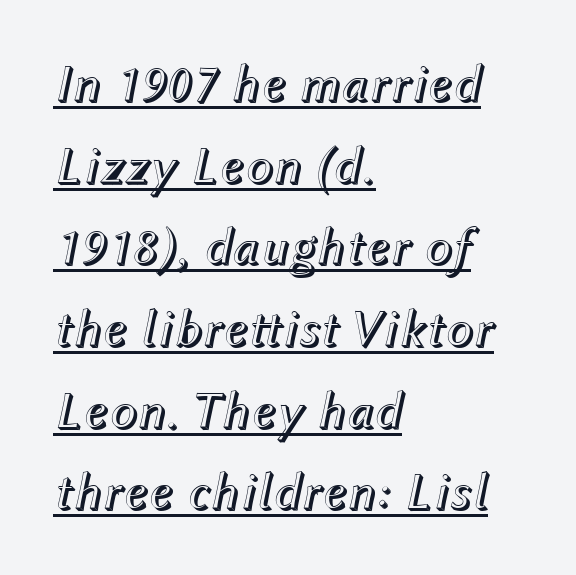
Q: Is the text italic (slanted)? A: Yes, it leans right by about 12 degrees.
Q: Is the text underlined? A: Yes.
Q: How is the paragraph aligned? A: Left-aligned.
Q: Is the spacing between letters normal or unusually wide? A: Normal.
Q: Is the spacing between lines tight, normal or loose? A: Normal.
Q: Width (condensed, normal, or wide)? A: Normal.
Q: x-height? A: Medium.
Q: Monospaced? A: No.
